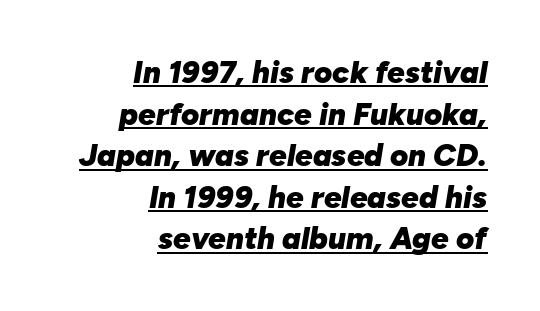
Q: Is the text bold? A: Yes.
Q: Is the text italic (slanted)? A: Yes, it leans right by about 10 degrees.
Q: Is the text underlined? A: Yes.
Q: How is the paragraph aligned? A: Right-aligned.
Q: Is the spacing between letters normal or unusually wide? A: Normal.
Q: Is the spacing between lines tight, normal or loose? A: Normal.
Q: Width (condensed, normal, or wide)? A: Normal.
Q: Stroke contrast? A: Low.
Q: x-height? A: Medium.
Q: Monospaced? A: No.
